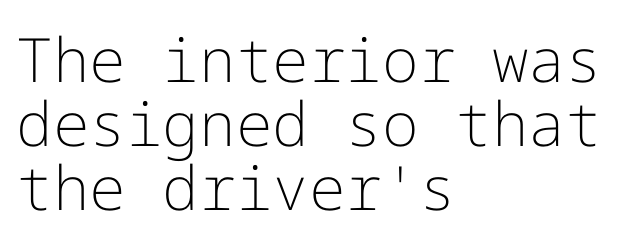
{"serif": "no", "italic": "no", "bold": "no", "weight": "light", "width": "normal", "stroke_contrast": "low", "x_height": "medium", "underline": "no", "align": "left", "line_spacing": "tight", "line_spacing_ratio": 1.05, "letter_spacing": "normal", "letter_spacing_em": 0.0, "glyph_px": 61}
